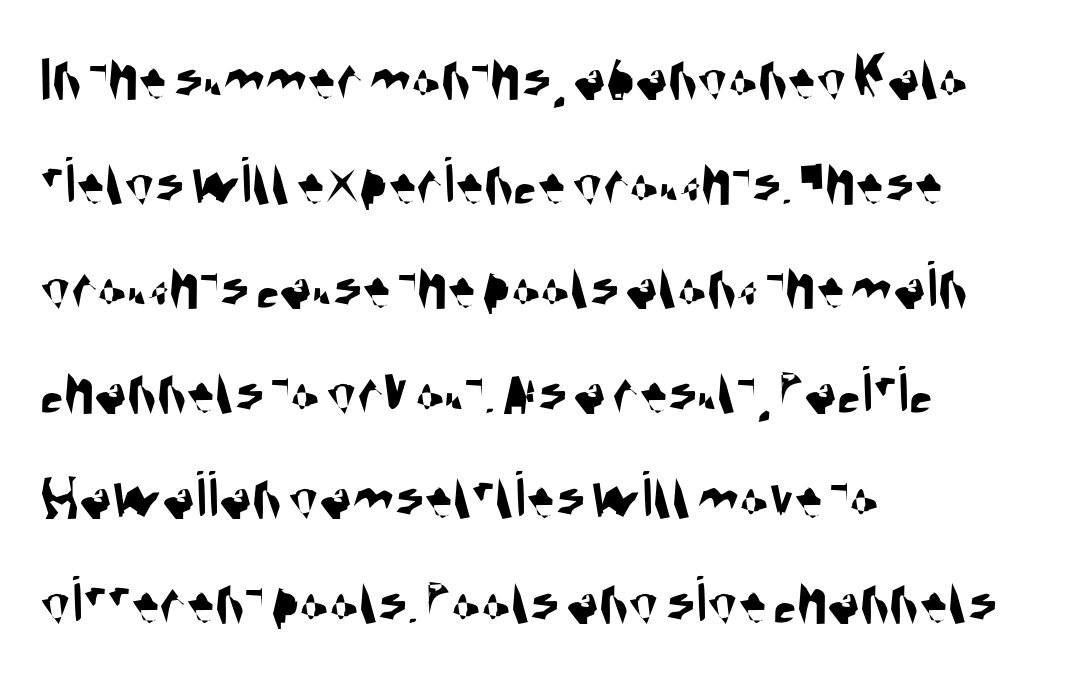
{"serif": "no", "width": "condensed", "stroke_contrast": "medium", "x_height": "large", "monospaced": "no", "underline": "no", "align": "left", "line_spacing": "normal", "line_spacing_ratio": 1.54, "letter_spacing": "normal", "letter_spacing_em": 0.0, "glyph_px": 68}
